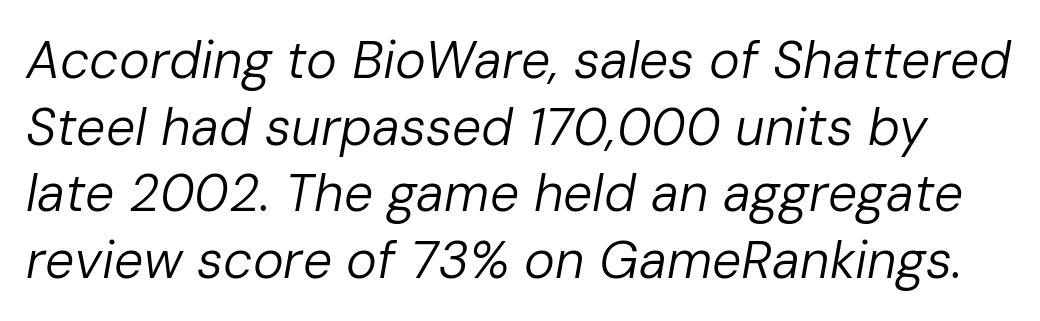
The image shows 52 px regular-weight type, italic (leaning right); set normal line spacing (1.28x), normal letter spacing, not underlined; low stroke contrast and a medium x-height.
